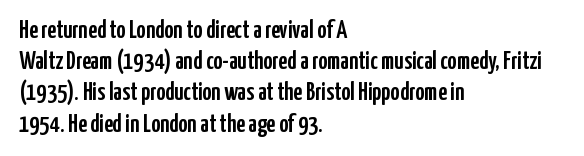
The image shows 25 px text type, upright; set left-aligned, normal line spacing (1.25x), normal letter spacing, not underlined.
